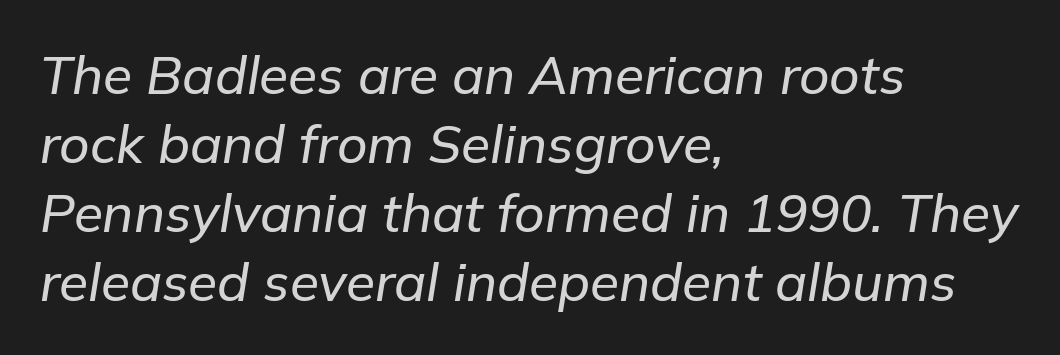
Q: Is the text italic (slanted)? A: Yes, it leans right by about 9 degrees.
Q: Is the text underlined? A: No.
Q: How is the paragraph aligned? A: Left-aligned.
Q: Is the spacing between letters normal or unusually wide? A: Normal.
Q: Is the spacing between lines tight, normal or loose? A: Normal.
Q: Width (condensed, normal, or wide)? A: Normal.
Q: Stroke contrast? A: Low.
Q: x-height? A: Medium.
Q: Monospaced? A: No.
